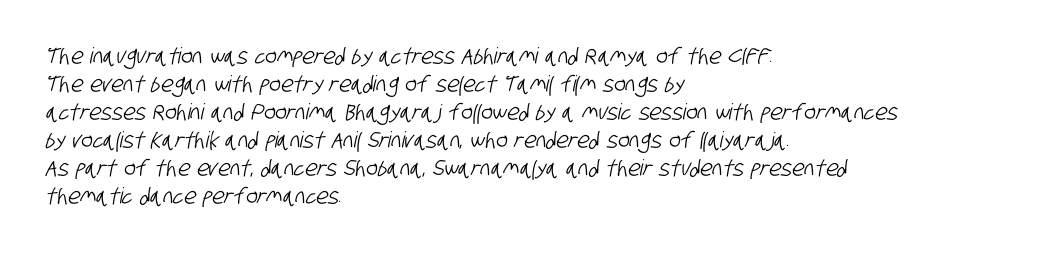
{"underline": "no", "align": "left", "line_spacing": "normal", "line_spacing_ratio": 1.27, "letter_spacing": "normal", "letter_spacing_em": 0.0, "glyph_px": 22}
